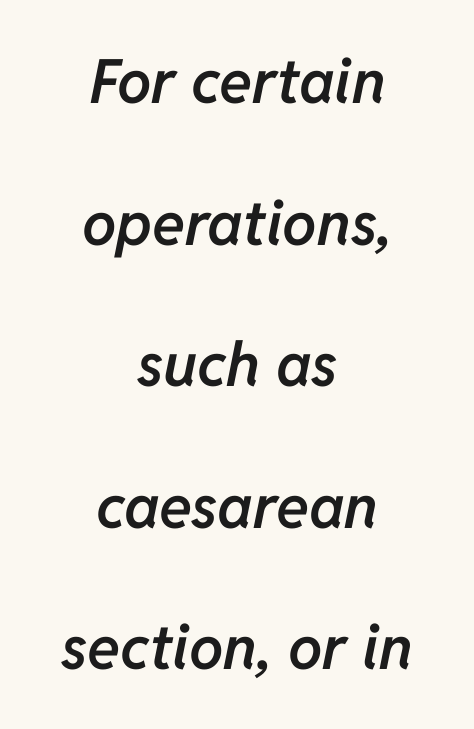
Q: Is the text bold? A: Semi-bold.
Q: Is the text italic (slanted)? A: Yes, it leans right by about 11 degrees.
Q: Is the text underlined? A: No.
Q: How is the paragraph aligned? A: Centered.
Q: Is the spacing between letters normal or unusually wide? A: Normal.
Q: Is the spacing between lines tight, normal or loose? A: Loose.
Q: Width (condensed, normal, or wide)? A: Normal.
Q: Stroke contrast? A: Low.
Q: x-height? A: Medium.
Q: Monospaced? A: No.
